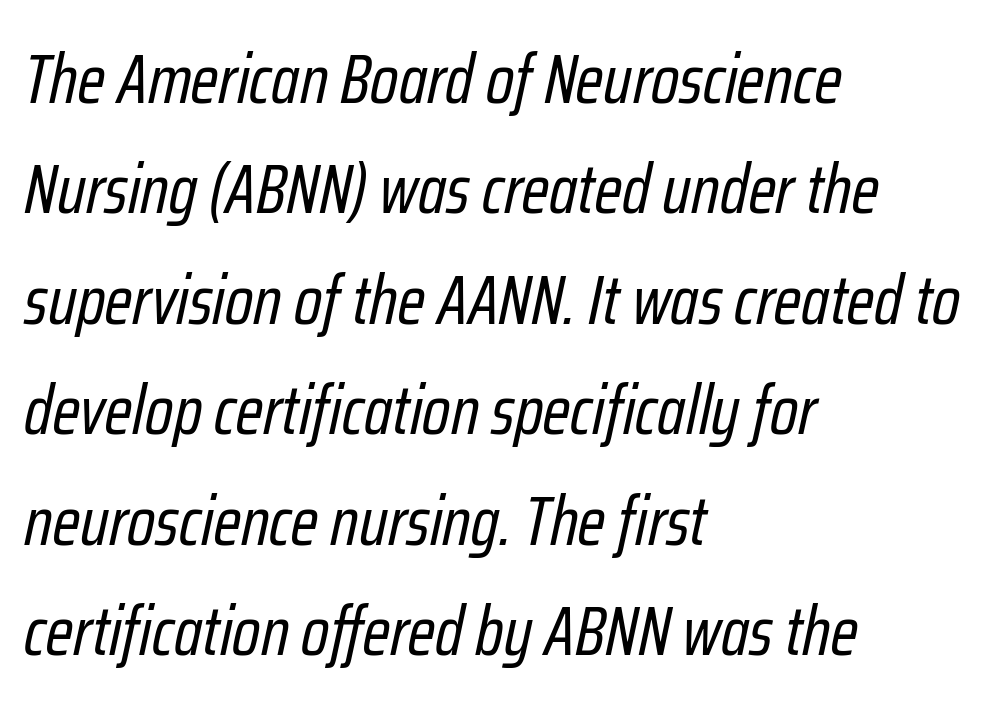
Does the leading feel generous? No, just average. Which margin do the lines hug? The left one — the right edge is uneven. The horizontal fit of the characters is conventional and even. Bold? No — there's no thickening of the strokes. Check the space under the baseline: it is left empty.
